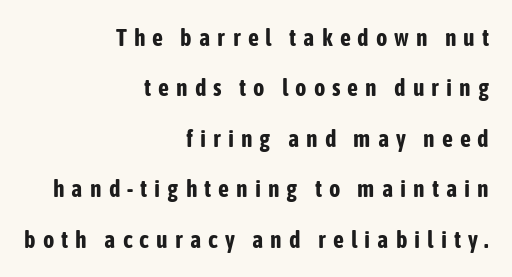
The image shows 24 px bold type, upright; set right-aligned, loose line spacing (2.1x), unusually wide letter spacing (+0.29 em), not underlined.
